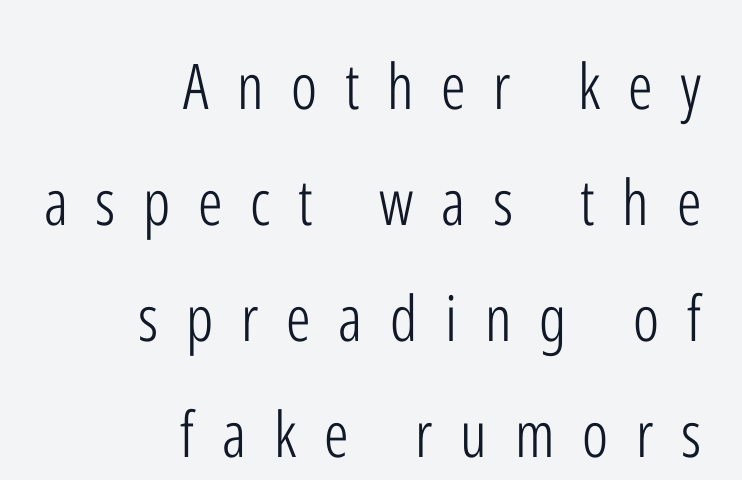
{"serif": "no", "italic": "no", "bold": "no", "weight": "light", "width": "condensed", "stroke_contrast": "low", "x_height": "medium", "monospaced": "no", "underline": "no", "align": "right", "line_spacing_ratio": 1.84, "letter_spacing": "wide", "letter_spacing_em": 0.44, "glyph_px": 63}
